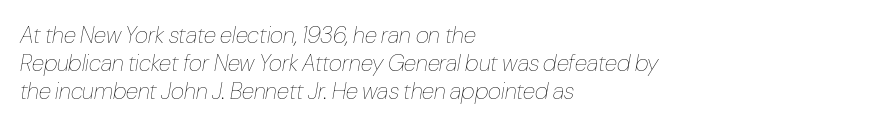
The image shows 23 px text type, italic (leaning right); set left-aligned, line spacing 1.22x, normal letter spacing, not underlined.
